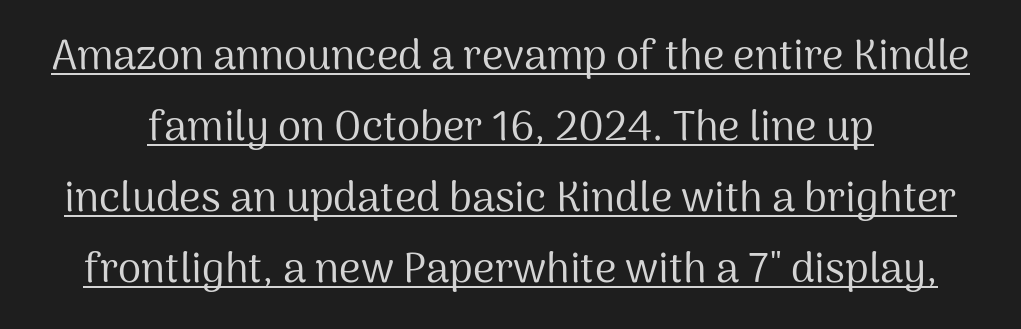
{"serif": "no", "italic": "no", "bold": "no", "weight": "regular", "width": "normal", "stroke_contrast": "medium", "x_height": "medium", "monospaced": "no", "underline": "yes", "line_spacing": "normal", "line_spacing_ratio": 1.69, "letter_spacing": "normal", "letter_spacing_em": 0.0, "glyph_px": 42}
